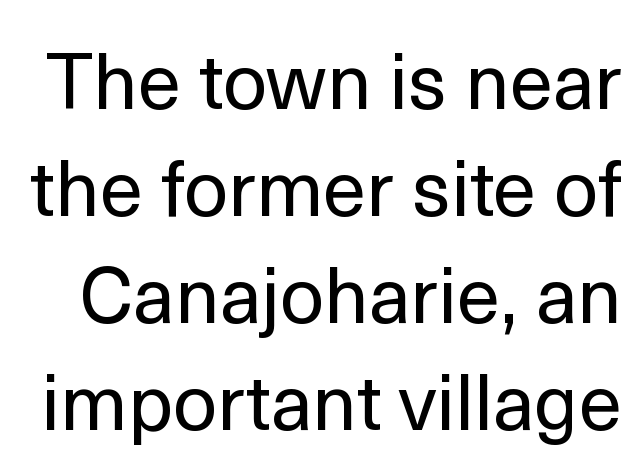
Q: Is the text bold? A: No.
Q: Is the text italic (slanted)? A: No, it is upright.
Q: Is the typeface a serif or a sans-serif typeface? A: Sans-serif.
Q: Is the text underlined? A: No.
Q: Is the spacing between letters normal or unusually wide? A: Normal.
Q: Is the spacing between lines tight, normal or loose? A: Normal.
Q: Width (condensed, normal, or wide)? A: Normal.
Q: x-height? A: Medium.
Q: Monospaced? A: No.
